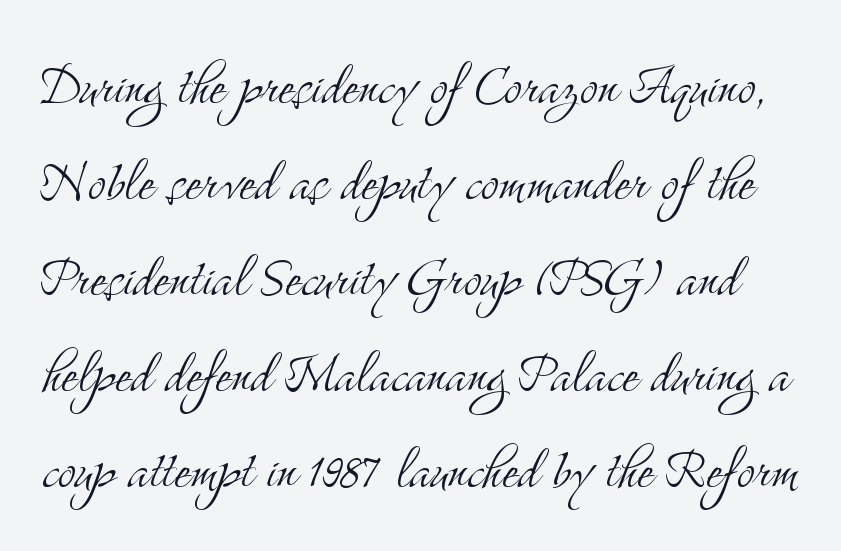
{"serif": "yes", "bold": "no", "weight": "light", "width": "condensed", "stroke_contrast": "medium", "x_height": "small", "monospaced": "no", "underline": "no", "line_spacing": "normal", "line_spacing_ratio": 1.41, "letter_spacing": "normal", "letter_spacing_em": 0.0, "glyph_px": 68}
